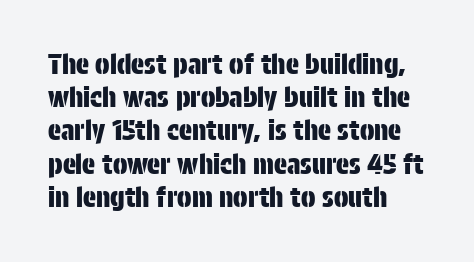
{"italic": "no", "underline": "no", "align": "left", "line_spacing_ratio": 1.23, "letter_spacing": "normal", "letter_spacing_em": 0.0, "glyph_px": 27}
